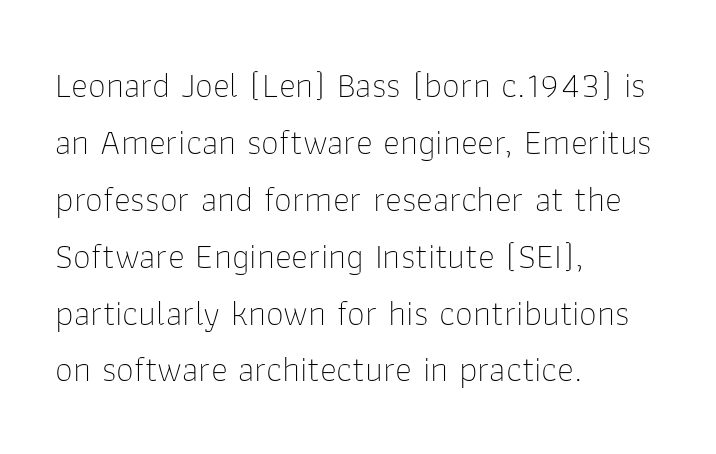
Q: Is the text bold? A: No.
Q: Is the text italic (slanted)? A: No, it is upright.
Q: Is the typeface a serif or a sans-serif typeface? A: Sans-serif.
Q: Is the text underlined? A: No.
Q: How is the paragraph aligned? A: Left-aligned.
Q: Is the spacing between letters normal or unusually wide? A: Normal.
Q: Is the spacing between lines tight, normal or loose? A: Normal.
Q: Width (condensed, normal, or wide)? A: Normal.
Q: Stroke contrast? A: Low.
Q: x-height? A: Medium.
Q: Monospaced? A: No.
